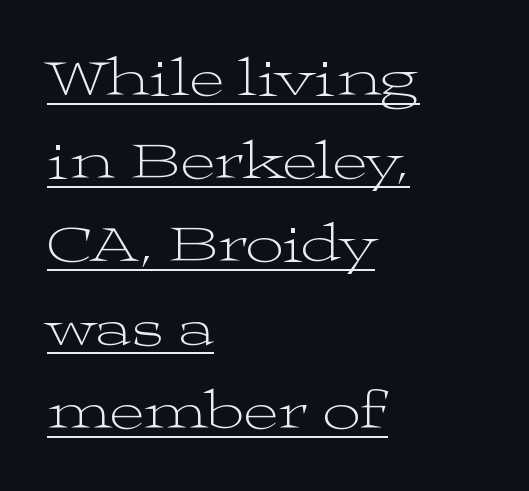
The image shows 53 px light, wide serif type, upright; set left-aligned, normal line spacing (1.57x), normal letter spacing, underlined; medium stroke contrast and a medium x-height.
